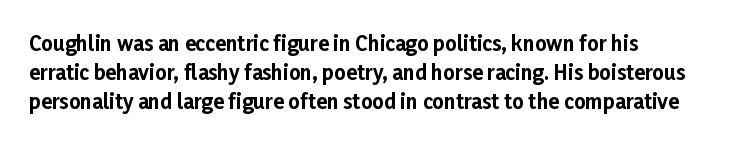
{"italic": "no", "bold": "yes", "underline": "no", "align": "left", "line_spacing": "normal", "line_spacing_ratio": 1.46, "letter_spacing": "normal", "letter_spacing_em": 0.0, "glyph_px": 20}
